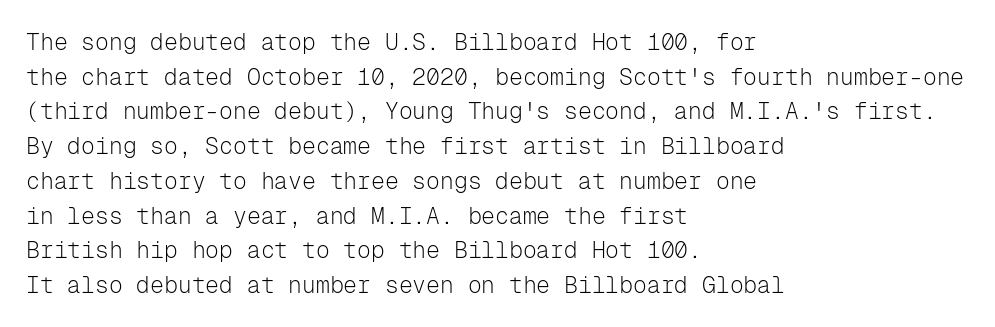
Vertical strokes here are truly vertical. Is the block centered? No — it sits flush against the left margin. Standard letterfit; no display-style spreading of the glyphs. This is not heavy type; no bold has been used.
